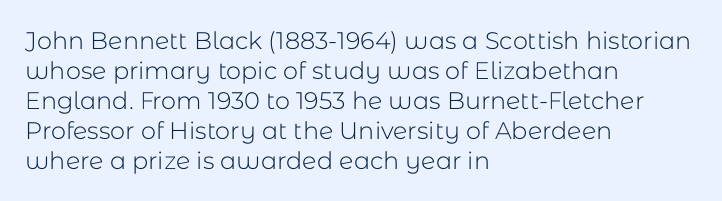
Honestly, there is no underline to notice here at all. The font's upright variant was chosen for this text. Horizontally, the lines are justified to the leading edge only. Bold? No — there's no thickening of the strokes.
